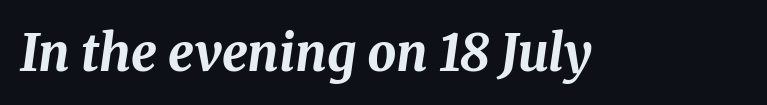
Q: Is the text bold? A: Yes.
Q: Is the text italic (slanted)? A: Yes, it leans right by about 8 degrees.
Q: Is the text underlined? A: No.
Q: Is the spacing between letters normal or unusually wide? A: Normal.
Q: Width (condensed, normal, or wide)? A: Normal.
Q: Stroke contrast? A: Medium.
Q: x-height? A: Medium.
Q: Monospaced? A: No.
